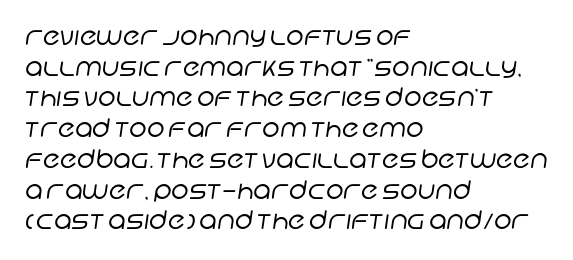
Q: Is the text bold? A: No.
Q: Is the text underlined? A: No.
Q: How is the paragraph aligned? A: Left-aligned.
Q: Is the spacing between letters normal or unusually wide? A: Normal.
